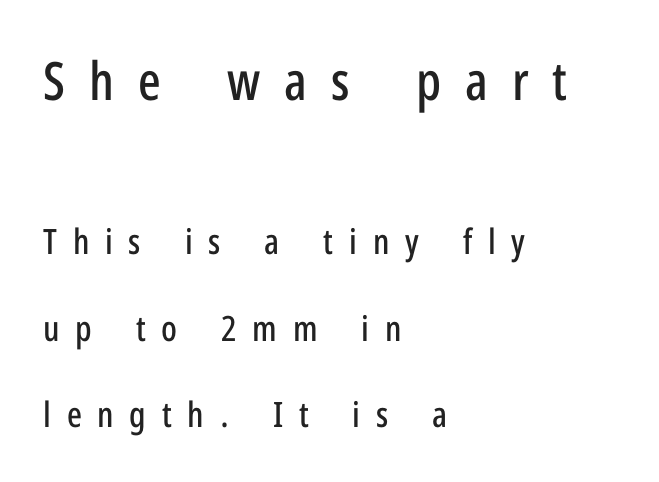
{"serif": "no", "italic": "no", "width": "condensed", "stroke_contrast": "low", "x_height": "medium", "monospaced": "no", "underline": "no", "align": "left", "line_spacing": "loose", "line_spacing_ratio": 2.47, "letter_spacing": "wide", "letter_spacing_em": 0.45, "larger_block": "first", "size_ratio": 1.51, "glyph_px": 53}
